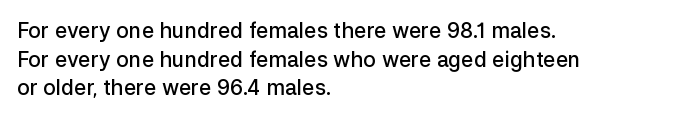
{"italic": "no", "bold": "semi", "underline": "no", "align": "left", "line_spacing": "normal", "line_spacing_ratio": 1.36, "letter_spacing": "normal", "letter_spacing_em": 0.0, "glyph_px": 21}
